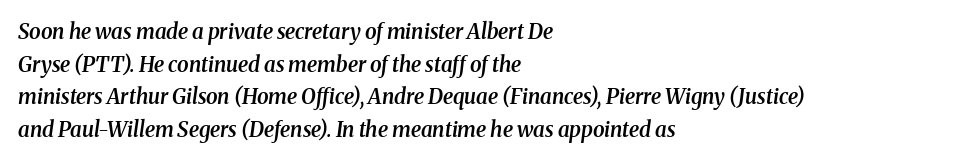
{"italic": "yes", "lean": "right", "slant_degrees": 8, "bold": "semi", "underline": "no", "align": "left", "line_spacing": "normal", "line_spacing_ratio": 1.55, "letter_spacing": "normal", "letter_spacing_em": 0.0, "glyph_px": 21}
